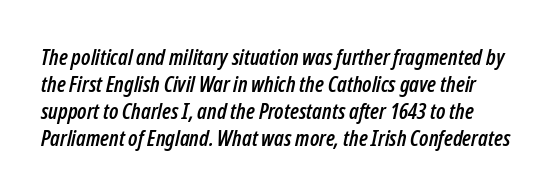
Beneath every word, the page is bare. If you drew a line through each stem, it would be angled. What stands out about the letter spacing? Nothing — it is the standard amount.
